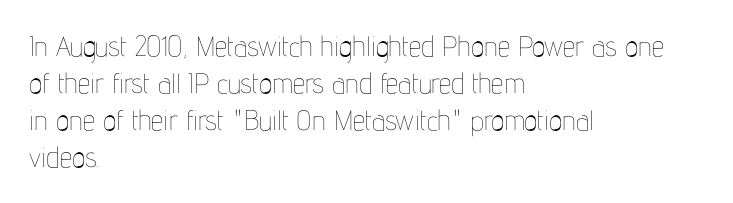
Q: Is the text bold? A: No.
Q: Is the text italic (slanted)? A: No, it is upright.
Q: Is the text underlined? A: No.
Q: How is the paragraph aligned? A: Left-aligned.
Q: Is the spacing between letters normal or unusually wide? A: Normal.
Q: Is the spacing between lines tight, normal or loose? A: Normal.
Q: Width (condensed, normal, or wide)? A: Condensed.
Q: Stroke contrast? A: Low.
Q: x-height? A: Medium.
Q: Monospaced? A: No.
